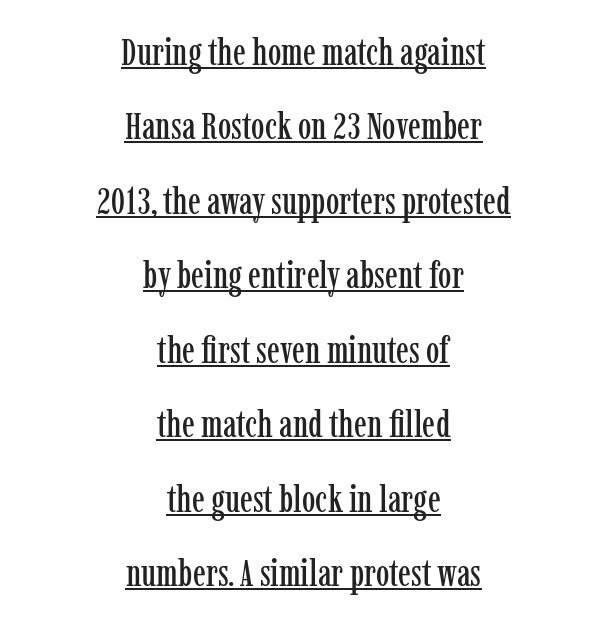
Neither beginnings nor endings align; midpoints do. You can see a thin bar hugging the bottom of the glyphs. This sample uses a serif face. The passage shown is typed in a proportional face where columns would drift. The rendering uses a large line-height, opening up the rows. The specimen reads as upright at a glance.
